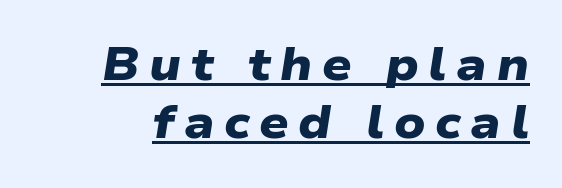
Q: Is the text bold? A: Yes.
Q: Is the typeface a serif or a sans-serif typeface? A: Sans-serif.
Q: Is the text underlined? A: Yes.
Q: Is the spacing between letters normal or unusually wide? A: Unusually wide.
Q: Is the spacing between lines tight, normal or loose? A: Normal.
Q: Width (condensed, normal, or wide)? A: Wide.
Q: Stroke contrast? A: Low.
Q: x-height? A: Medium.
Q: Monospaced? A: No.
